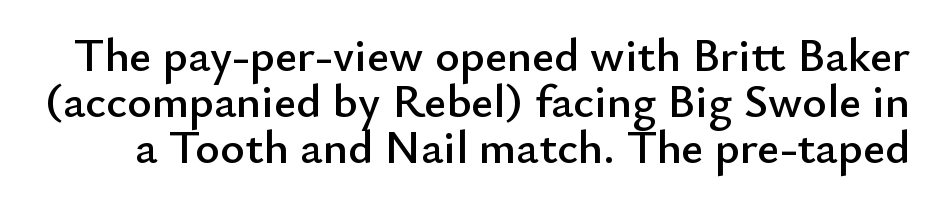
The image shows 47 px sans-serif type, upright; set tight line spacing (0.98x), normal letter spacing, not underlined; low stroke contrast and a small x-height.
